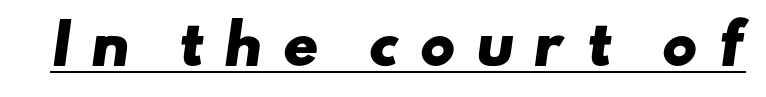
Chunky letters — that's bold for sure. Regarding serifs, this sample does without them. The tracking reads as deliberately expanded to a designer's eye. Glance below the letters and you will spot a drawn line. Each letter keeps its own natural width here, so spacing adapts to shape.
